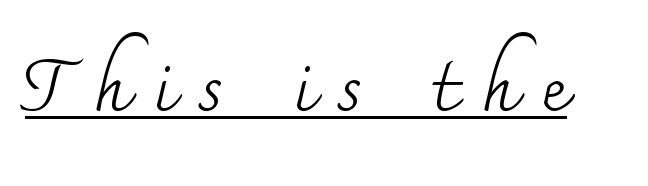
The image shows 71 px regular-weight serif type; set unusually wide letter spacing (+0.35 em), underlined; medium stroke contrast and a small x-height.
